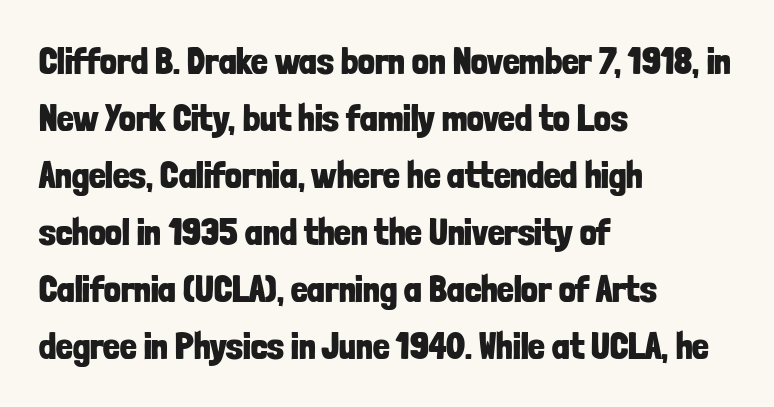
{"serif": "no", "italic": "no", "bold": "yes", "weight": "bold", "width": "condensed", "stroke_contrast": "low", "x_height": "medium", "monospaced": "no", "underline": "no", "align": "left", "line_spacing": "normal", "line_spacing_ratio": 1.54, "letter_spacing": "normal", "letter_spacing_em": 0.0, "glyph_px": 37}
